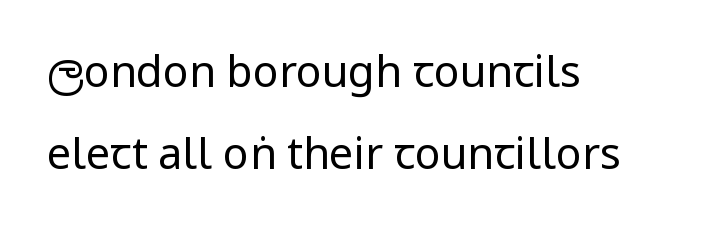
The image shows 43 px regular-weight, condensed sans-serif type, upright; set left-aligned, loose line spacing (1.9x), normal letter spacing, not underlined; low stroke contrast and a large x-height.
